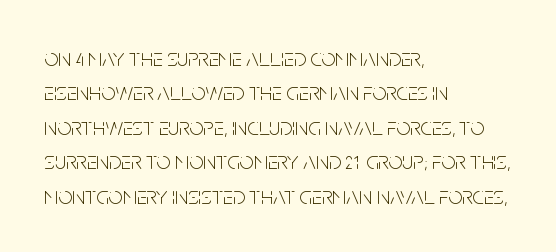
Spacing between characters is what you'd get straight out of the box. The passage shown is not underscored anywhere. The lines in this sample share a left origin and differ only in where they stop. The lines sit at an ordinary, default distance from one another. Is the type heavy? It reads as light-to-regular instead.
